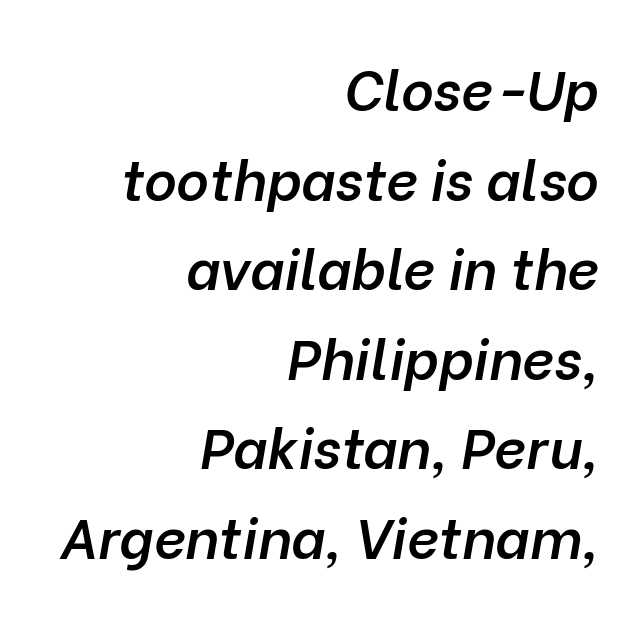
The image shows 56 px semibold type, italic (leaning right); set right-aligned, normal line spacing (1.6x), normal letter spacing, not underlined; low stroke contrast and a medium x-height.
